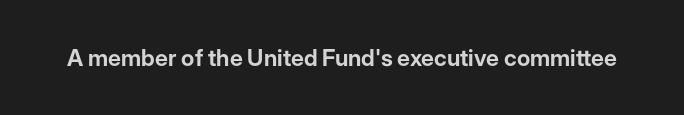
Each word holds together tightly as a unit, with standard inter-letter gaps. Posture: upright roman. The specimen omits any rule beneath the text block's lines.
